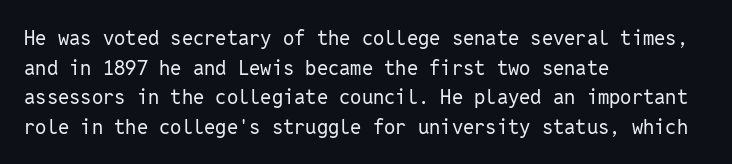
Compared with a typical body face, this is equally light or lighter still. The line texture is even and compact thanks to regular tracking. The space directly below the letters is spotless. Nope, not italic — everything's standing straight.
